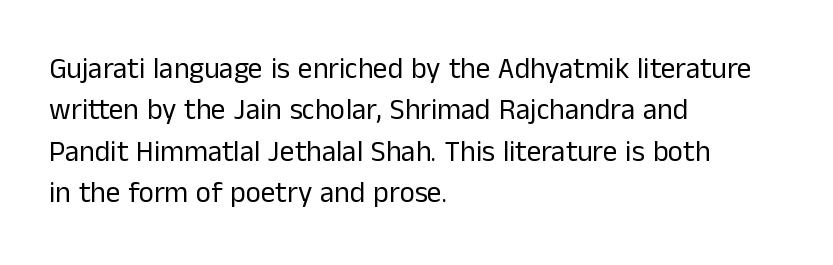
Q: Is the text bold? A: No.
Q: Is the text italic (slanted)? A: No, it is upright.
Q: Is the typeface a serif or a sans-serif typeface? A: Sans-serif.
Q: Is the text underlined? A: No.
Q: How is the paragraph aligned? A: Left-aligned.
Q: Is the spacing between letters normal or unusually wide? A: Normal.
Q: Is the spacing between lines tight, normal or loose? A: Normal.
Q: Width (condensed, normal, or wide)? A: Normal.
Q: Stroke contrast? A: Low.
Q: x-height? A: Medium.
Q: Monospaced? A: No.
